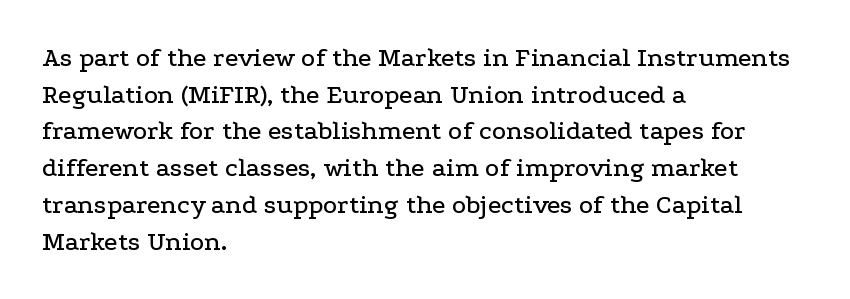
{"italic": "no", "underline": "no", "align": "left", "line_spacing": "normal", "line_spacing_ratio": 1.36, "letter_spacing": "normal", "letter_spacing_em": 0.0, "glyph_px": 27}
